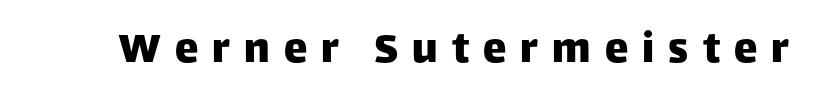
{"serif": "no", "italic": "no", "width": "normal", "stroke_contrast": "low", "x_height": "large", "monospaced": "no", "underline": "no", "letter_spacing": "wide", "letter_spacing_em": 0.3, "glyph_px": 47}
